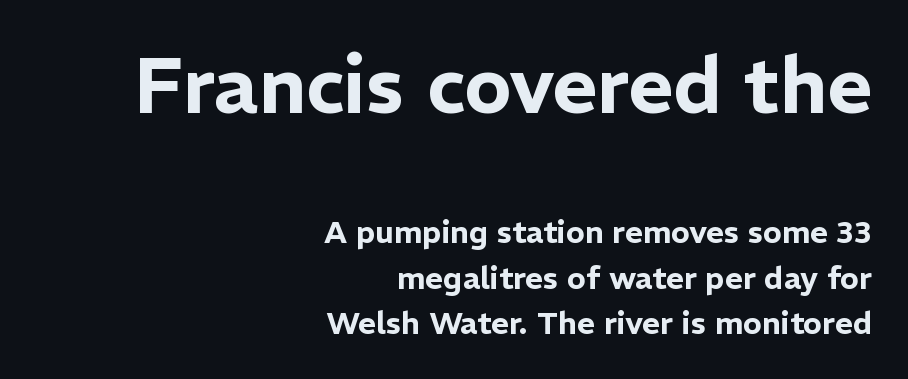
The image shows 78 px sans-serif type, upright; set right-aligned, normal line spacing (1.46x), normal letter spacing, not underlined; the first (top) block is 2.52x larger; low stroke contrast and a medium x-height.
